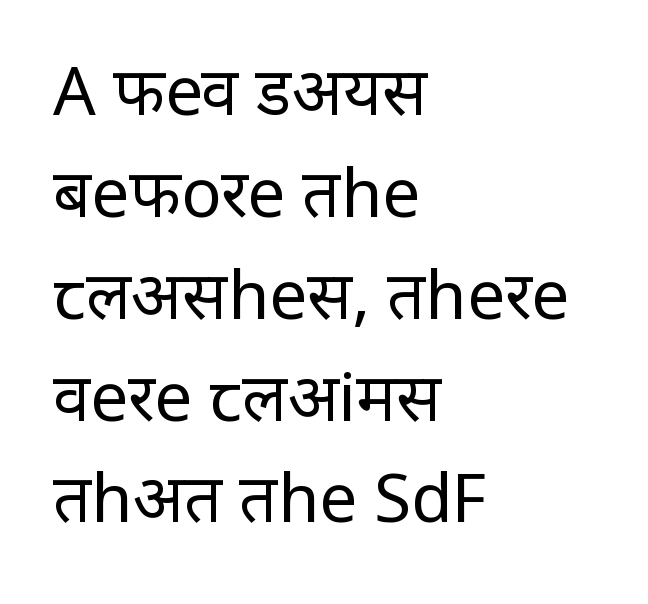
{"serif": "no", "italic": "no", "bold": "no", "weight": "regular", "width": "condensed", "stroke_contrast": "low", "x_height": "large", "monospaced": "no", "underline": "no", "align": "left", "line_spacing": "normal", "line_spacing_ratio": 1.52, "letter_spacing": "normal", "letter_spacing_em": 0.0, "glyph_px": 67}
